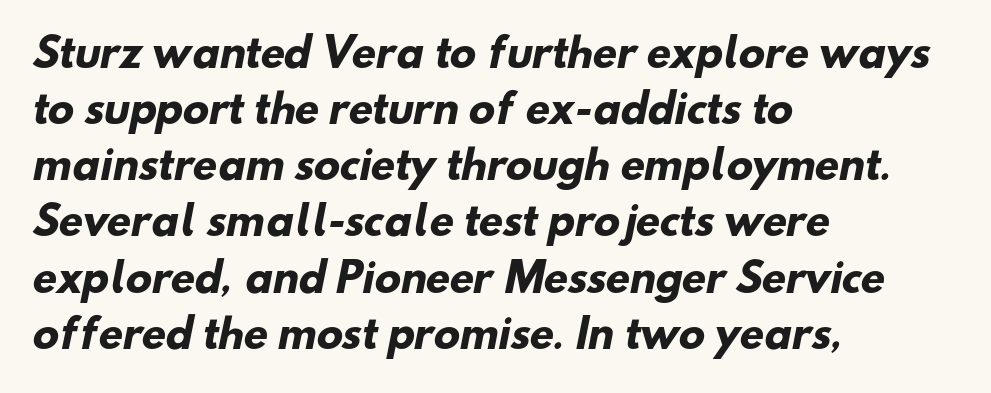
Q: Is the text bold? A: Yes.
Q: Is the typeface a serif or a sans-serif typeface? A: Sans-serif.
Q: Is the text underlined? A: No.
Q: How is the paragraph aligned? A: Left-aligned.
Q: Is the spacing between letters normal or unusually wide? A: Normal.
Q: Is the spacing between lines tight, normal or loose? A: Normal.
Q: Width (condensed, normal, or wide)? A: Normal.
Q: Stroke contrast? A: Low.
Q: x-height? A: Small.
Q: Monospaced? A: No.
